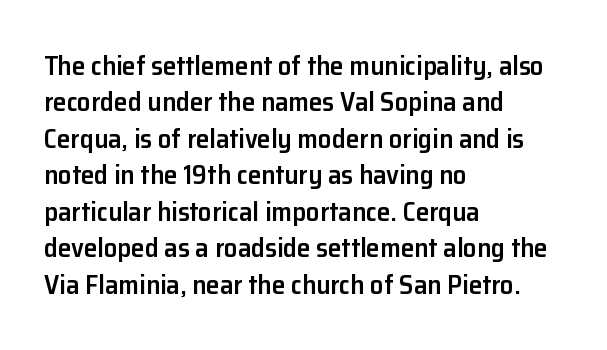
The image shows 27 px text type, upright; set left-aligned, normal line spacing (1.35x), normal letter spacing, not underlined.
